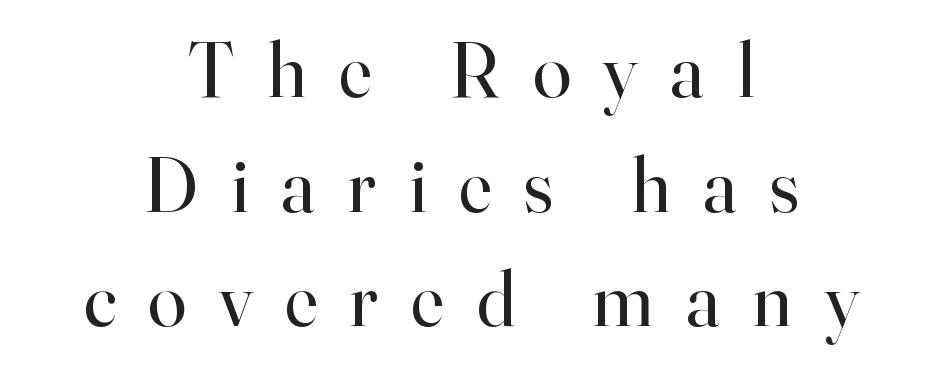
{"serif": "yes", "italic": "no", "bold": "no", "weight": "regular", "width": "normal", "stroke_contrast": "high", "x_height": "small", "monospaced": "no", "underline": "no", "align": "center", "line_spacing": "normal", "line_spacing_ratio": 1.47, "letter_spacing": "wide", "letter_spacing_em": 0.42, "glyph_px": 78}
